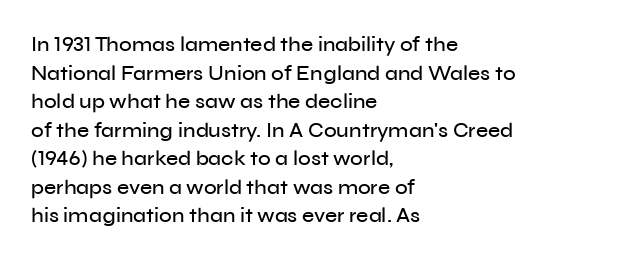
Q: Is the text italic (slanted)? A: No, it is upright.
Q: Is the text underlined? A: No.
Q: How is the paragraph aligned? A: Left-aligned.
Q: Is the spacing between letters normal or unusually wide? A: Normal.
Q: Is the spacing between lines tight, normal or loose? A: Normal.
